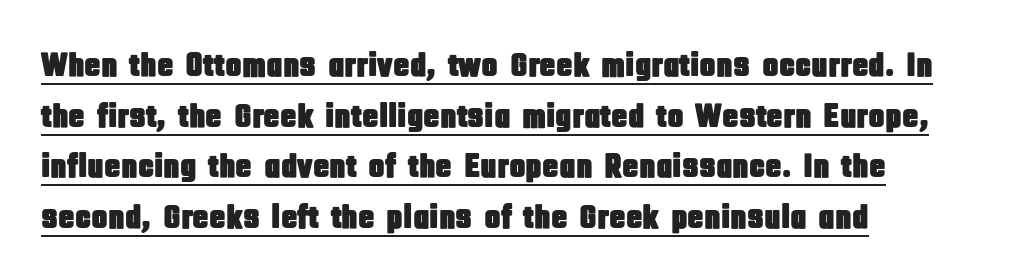
The image shows 34 px condensed sans-serif type, upright; set left-aligned, normal line spacing (1.49x), normal letter spacing, underlined; low stroke contrast and a large x-height.
